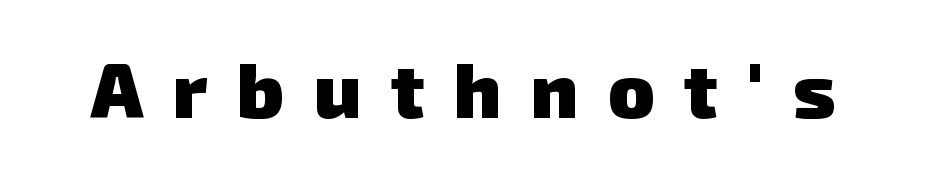
{"serif": "no", "bold": "yes", "weight": "heavy", "width": "normal", "stroke_contrast": "low", "x_height": "medium", "monospaced": "no", "underline": "no", "letter_spacing": "wide", "letter_spacing_em": 0.38, "glyph_px": 77}
